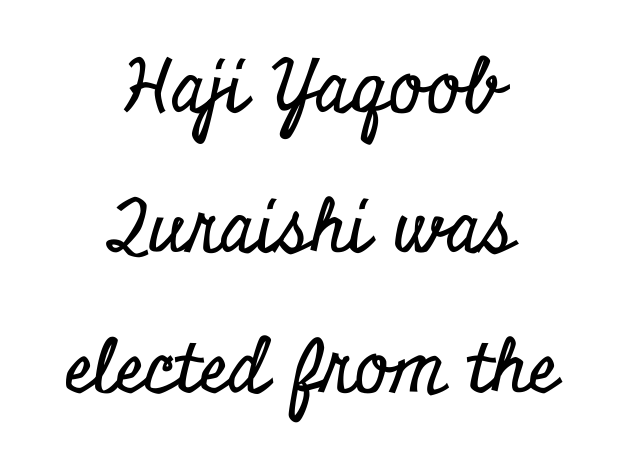
The image shows 73 px condensed serif type; set centered, loose line spacing (1.92x), normal letter spacing, not underlined; low stroke contrast and a small x-height.
